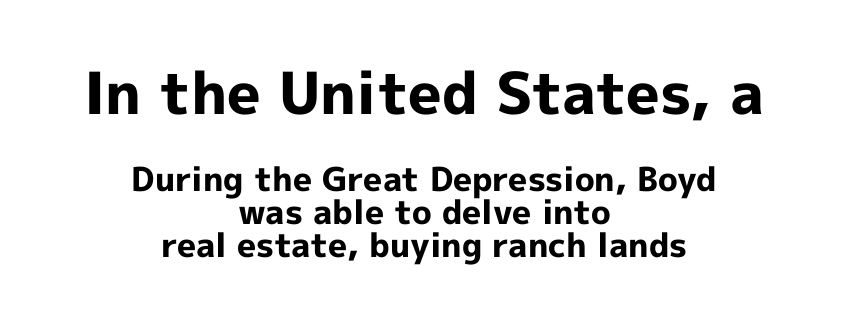
The image shows 58 px bold sans-serif type, upright; set centered, tight line spacing (1.0x), normal letter spacing, not underlined; the first (top) block is 1.76x larger; a medium x-height.
